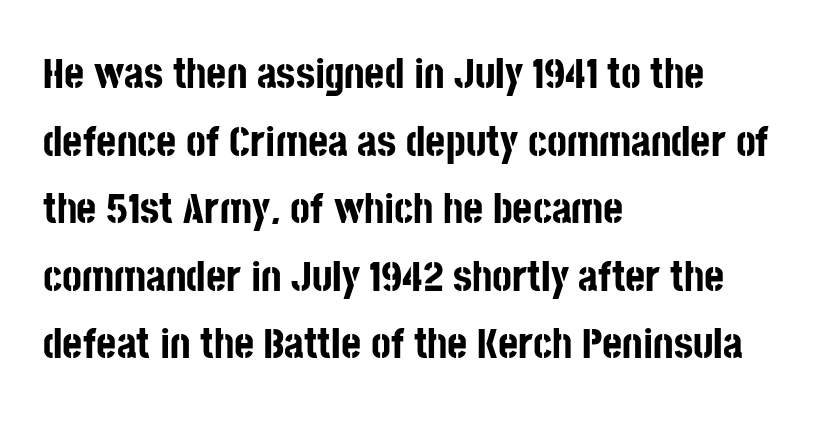
The image shows 43 px bold, condensed sans-serif type, upright; set left-aligned, normal line spacing (1.57x), normal letter spacing, not underlined; low stroke contrast and a large x-height.
